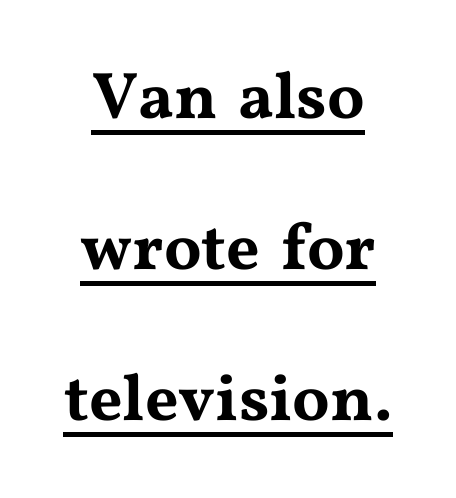
The image shows 66 px wide serif type, upright; set centered, loose line spacing (2.29x), normal letter spacing, underlined; medium stroke contrast and a medium x-height.
